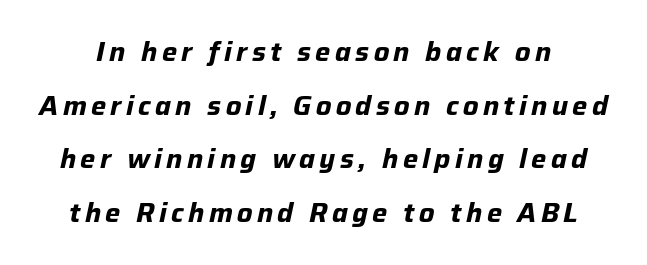
The image shows 27 px bold type, italic (leaning right); set loose line spacing (1.99x), not underlined.
